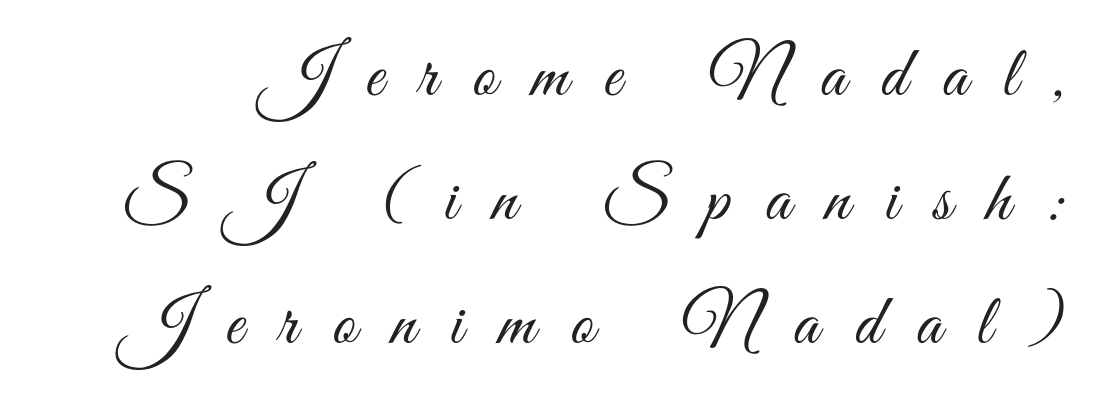
The image shows 72 px light, condensed sans-serif type; set line spacing 1.72x, unusually wide letter spacing (+0.49 em), not underlined; medium stroke contrast and a small x-height.
